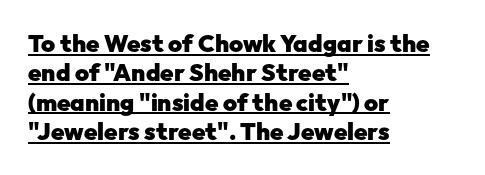
A dark, heavy texture on the line: the type is bold. Here the glyphs are tracked normally, forming tight word shapes. Notice how the stems are strictly vertical — no italics here. This rendering uses left alignment, leaving the right contour irregular.
